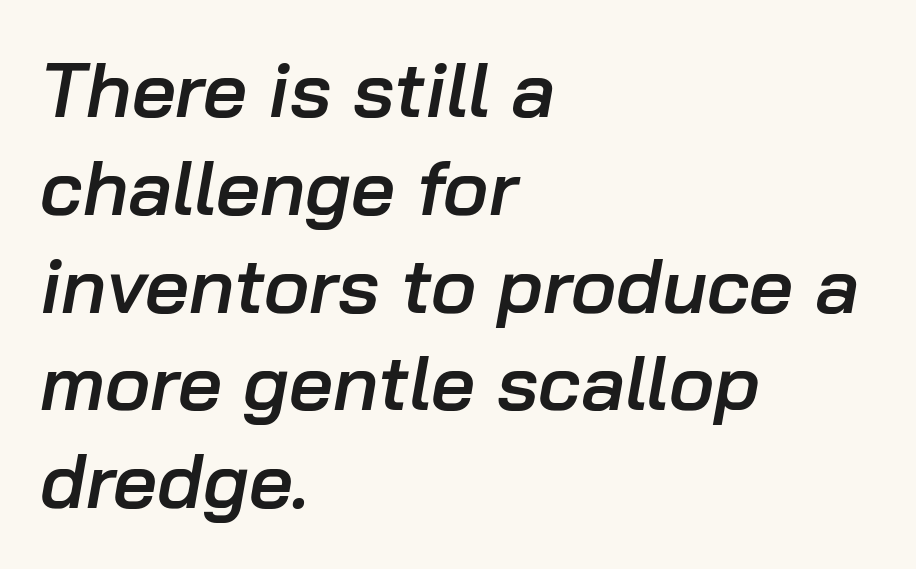
The paragraph has a hard left edge and a soft right edge. These lines keep a tight, regular rhythm from letter to letter. Does the leading feel generous? No, just average. These lines carry some extra weight — a demibold, not a full bold. You could not count columns in this text — the font is proportionally spaced. Plain, unruled lines of type.
